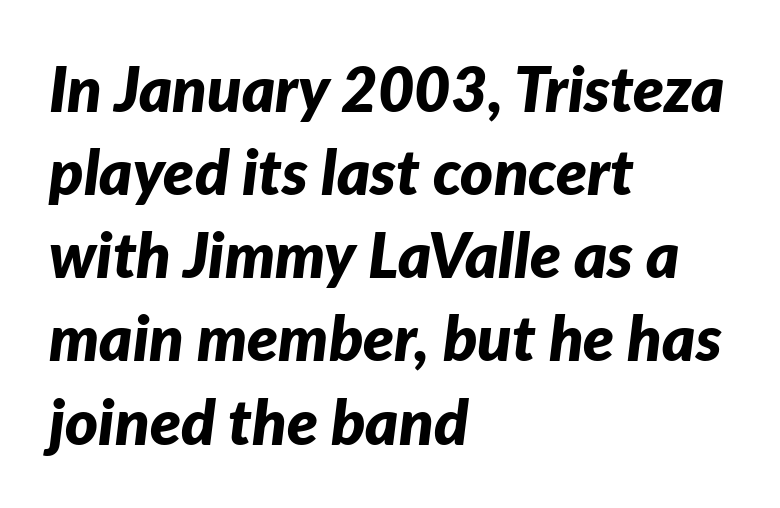
{"italic": "yes", "lean": "right", "slant_degrees": 7, "bold": "yes", "weight": "bold", "width": "normal", "stroke_contrast": "low", "x_height": "medium", "monospaced": "no", "underline": "no", "align": "left", "line_spacing": "normal", "line_spacing_ratio": 1.32, "letter_spacing": "normal", "letter_spacing_em": 0.0, "glyph_px": 63}
